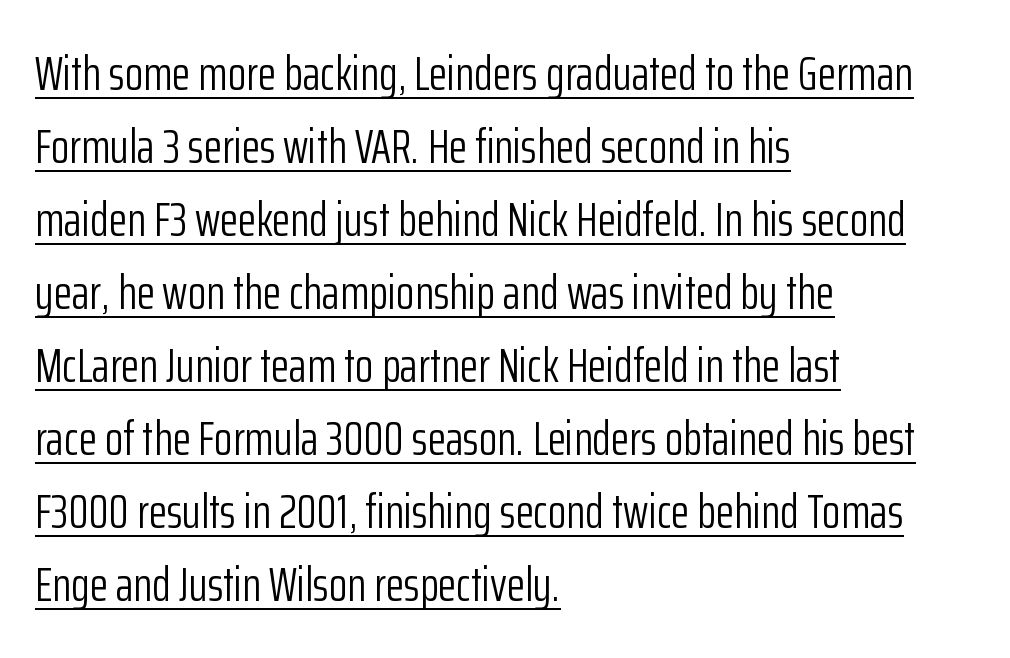
The image shows 48 px light, condensed sans-serif type, upright; set left-aligned, normal line spacing (1.52x), normal letter spacing, underlined; low stroke contrast and a medium x-height.
